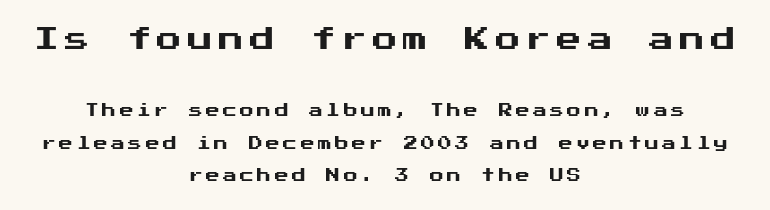
The image shows 25 px text type, upright; set centered, loose line spacing (2.3x), unusually wide letter spacing (+0.23 em), not underlined; the first (top) block is 1.79x larger.
